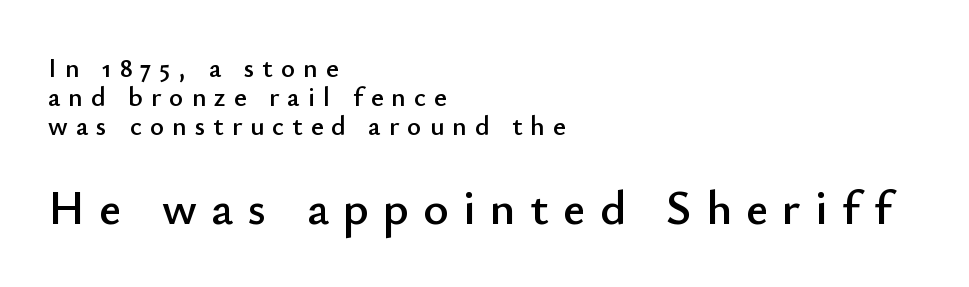
Q: Is the text italic (slanted)? A: No, it is upright.
Q: Is the typeface a serif or a sans-serif typeface? A: Sans-serif.
Q: Is the text underlined? A: No.
Q: How is the paragraph aligned? A: Left-aligned.
Q: Is the spacing between letters normal or unusually wide? A: Unusually wide.
Q: Is the spacing between lines tight, normal or loose? A: Tight.
Q: Which block of text is set in a larger size, the first (top) or the second (bottom)? A: The second (bottom) one.
Q: Width (condensed, normal, or wide)? A: Normal.
Q: Stroke contrast? A: Low.
Q: x-height? A: Small.
Q: Monospaced? A: No.
